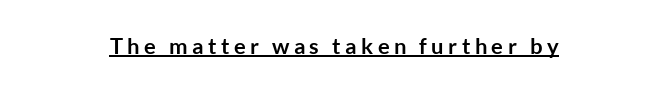
These lines were composed using upright roman letters. The typesetter has applied underlining to the passage shown. Does the weight exceed regular? Yes, all the way to bold. Alignment: centered.
